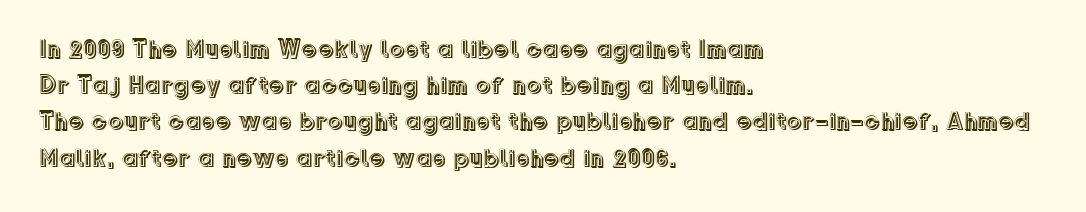
{"italic": "no", "underline": "no", "align": "left", "line_spacing": "normal", "line_spacing_ratio": 1.45, "letter_spacing": "normal", "letter_spacing_em": 0.0, "glyph_px": 25}
